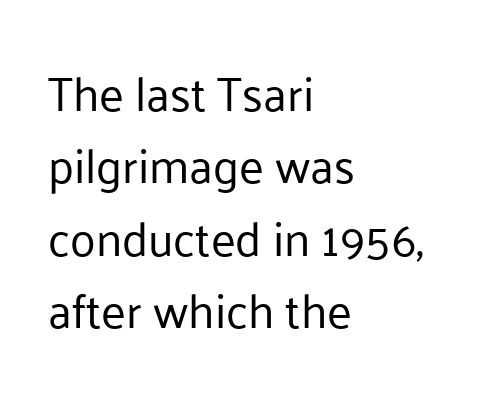
The space directly below the letters is spotless. Weight: not bold — regular or lighter. The glyphs in this specimen are sans serif. Short note: letters normally spaced.
